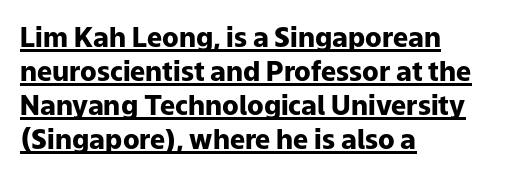
{"italic": "no", "bold": "yes", "underline": "yes", "align": "left", "line_spacing": "normal", "line_spacing_ratio": 1.26, "letter_spacing": "normal", "letter_spacing_em": 0.0, "glyph_px": 27}
